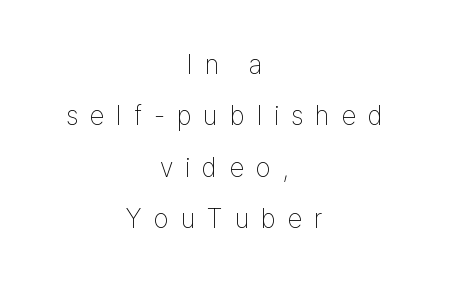
{"italic": "no", "bold": "no", "underline": "no", "align": "center", "line_spacing": "loose", "line_spacing_ratio": 1.9, "letter_spacing": "wide", "letter_spacing_em": 0.44, "glyph_px": 27}
